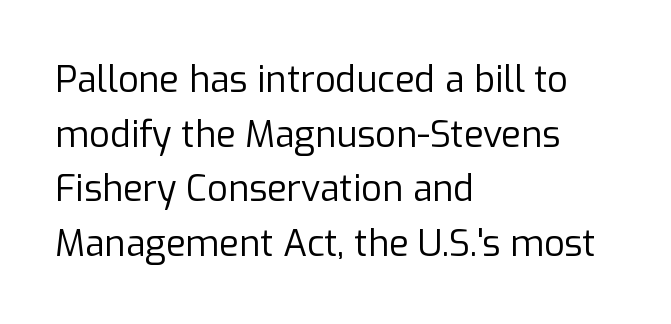
Q: Is the text bold? A: No.
Q: Is the text italic (slanted)? A: No, it is upright.
Q: Is the typeface a serif or a sans-serif typeface? A: Sans-serif.
Q: Is the text underlined? A: No.
Q: How is the paragraph aligned? A: Left-aligned.
Q: Is the spacing between letters normal or unusually wide? A: Normal.
Q: Is the spacing between lines tight, normal or loose? A: Normal.
Q: Width (condensed, normal, or wide)? A: Normal.
Q: Stroke contrast? A: Low.
Q: x-height? A: Medium.
Q: Monospaced? A: No.
